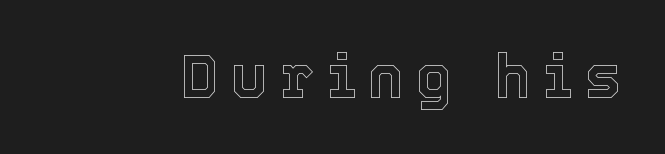
{"italic": "no", "width": "normal", "x_height": "medium", "monospaced": "no", "underline": "no", "letter_spacing": "wide", "letter_spacing_em": 0.21, "glyph_px": 60}
